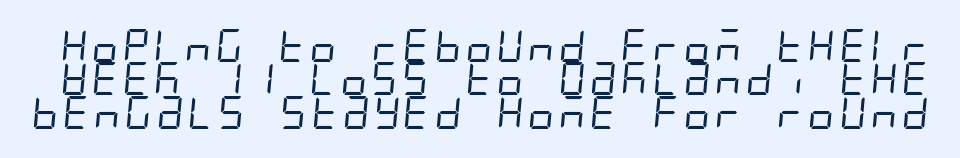
{"serif": "no", "bold": "no", "weight": "regular", "width": "condensed", "stroke_contrast": "low", "x_height": "large", "underline": "no", "line_spacing": "tight", "line_spacing_ratio": 1.01, "letter_spacing": "normal", "letter_spacing_em": 0.0, "glyph_px": 33}
